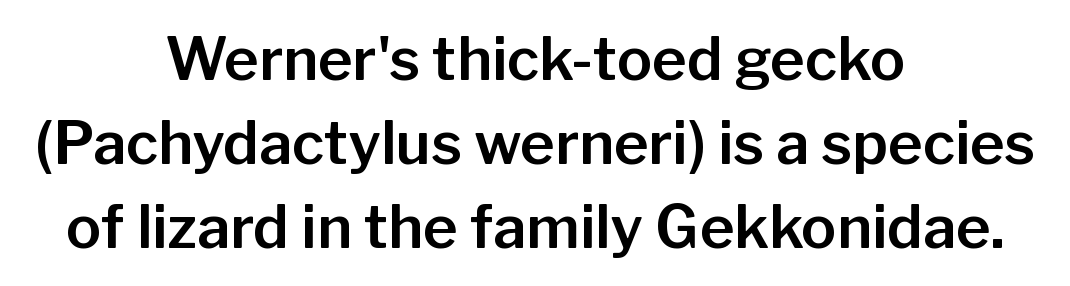
The text block is weighted toward neither margin, spreading evenly from the middle. Proportional: the letters do not fall into vertical columns. Glance below the letters and you will spot only blank space. Characters follow at the spacing the type designer built in. These lines are composed in type without serifs.
